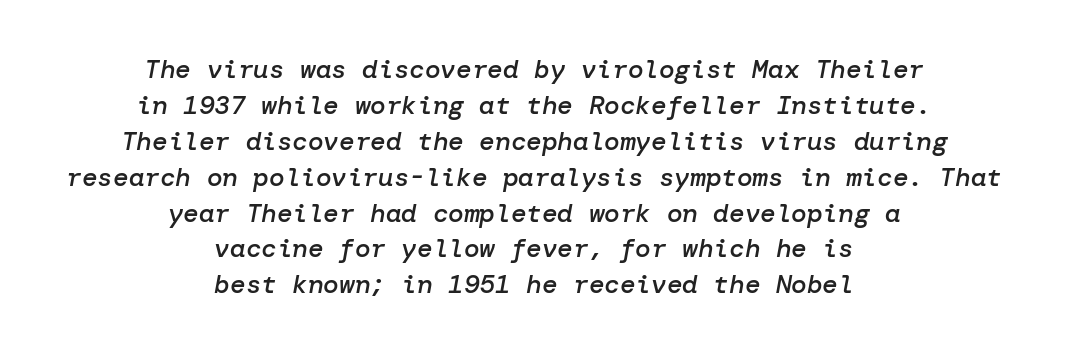
{"italic": "yes", "lean": "right", "slant_degrees": 10, "bold": "semi", "underline": "no", "align": "center", "line_spacing": "normal", "line_spacing_ratio": 1.38, "letter_spacing": "normal", "letter_spacing_em": 0.0, "glyph_px": 26}
